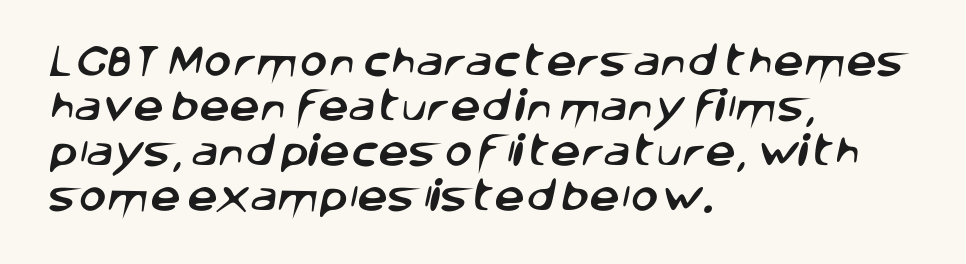
The image shows 34 px sans-serif type; set left-aligned, normal line spacing (1.32x), normal letter spacing, not underlined; low stroke contrast and a large x-height.
